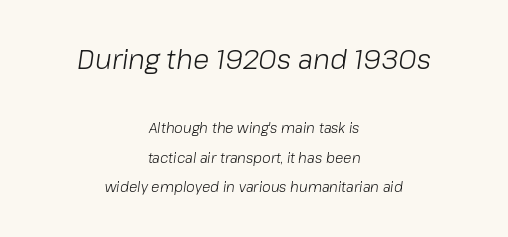
{"italic": "yes", "lean": "right", "slant_degrees": 8, "bold": "no", "underline": "no", "align": "center", "line_spacing": "loose", "line_spacing_ratio": 2.1, "letter_spacing": "normal", "letter_spacing_em": 0.0, "larger_block": "first", "size_ratio": 1.93, "glyph_px": 27}
